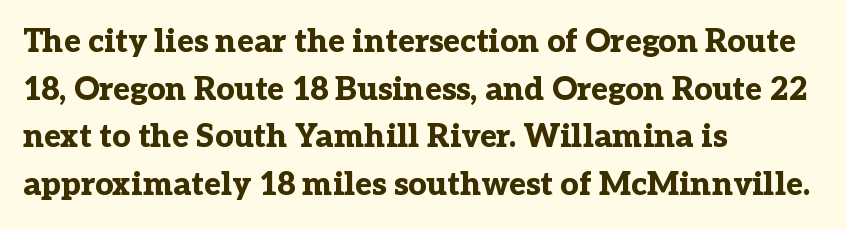
{"serif": "yes", "italic": "no", "bold": "yes", "weight": "bold", "width": "normal", "stroke_contrast": "low", "x_height": "medium", "monospaced": "no", "underline": "no", "align": "left", "line_spacing": "normal", "line_spacing_ratio": 1.49, "letter_spacing": "normal", "letter_spacing_em": 0.0, "glyph_px": 32}
